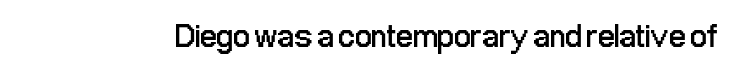
{"serif": "no", "italic": "no", "bold": "no", "weight": "regular", "width": "condensed", "stroke_contrast": "low", "x_height": "medium", "monospaced": "no", "underline": "no", "letter_spacing": "normal", "letter_spacing_em": 0.0, "glyph_px": 33}
